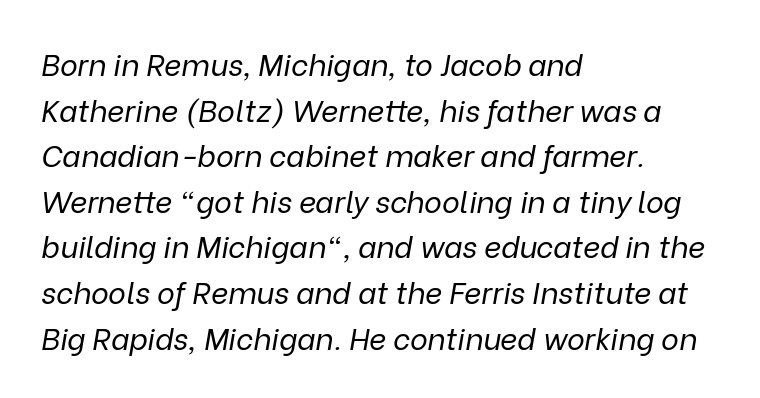
Q: Is the text bold? A: No.
Q: Is the text italic (slanted)? A: Yes, it leans right by about 9 degrees.
Q: Is the text underlined? A: No.
Q: How is the paragraph aligned? A: Left-aligned.
Q: Is the spacing between letters normal or unusually wide? A: Normal.
Q: Is the spacing between lines tight, normal or loose? A: Normal.
Q: Width (condensed, normal, or wide)? A: Normal.
Q: Stroke contrast? A: Low.
Q: x-height? A: Medium.
Q: Monospaced? A: No.
